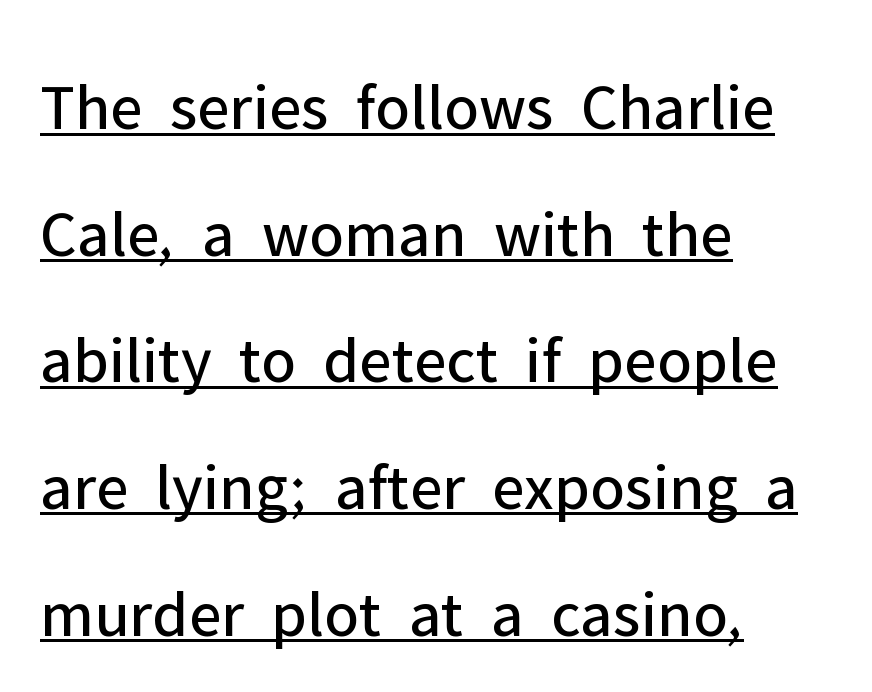
The image shows 67 px regular-weight sans-serif type, upright; set left-aligned, line spacing 1.89x, normal letter spacing, underlined; low stroke contrast and a medium x-height.
